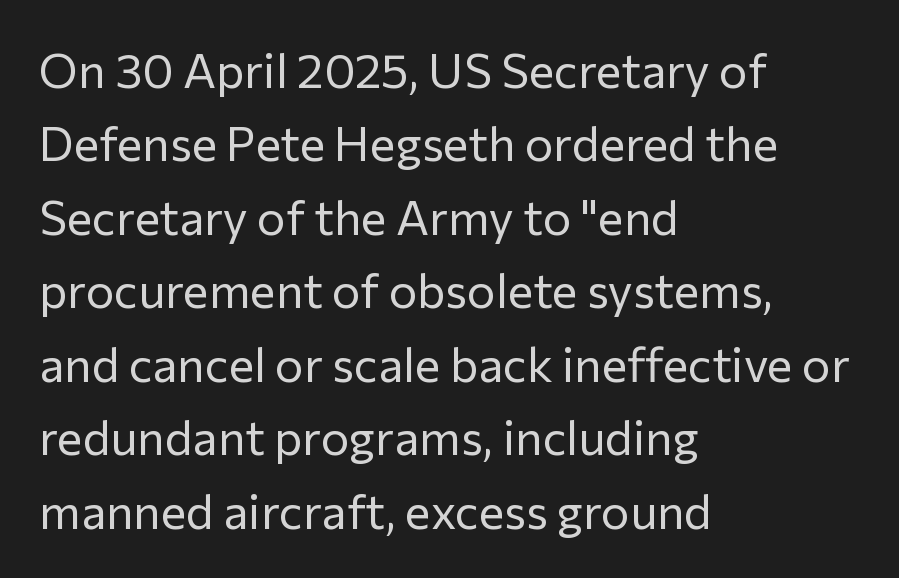
Q: Is the text bold? A: No.
Q: Is the text italic (slanted)? A: No, it is upright.
Q: Is the typeface a serif or a sans-serif typeface? A: Sans-serif.
Q: Is the text underlined? A: No.
Q: How is the paragraph aligned? A: Left-aligned.
Q: Is the spacing between letters normal or unusually wide? A: Normal.
Q: Is the spacing between lines tight, normal or loose? A: Normal.
Q: Width (condensed, normal, or wide)? A: Normal.
Q: Stroke contrast? A: Low.
Q: x-height? A: Medium.
Q: Monospaced? A: No.
